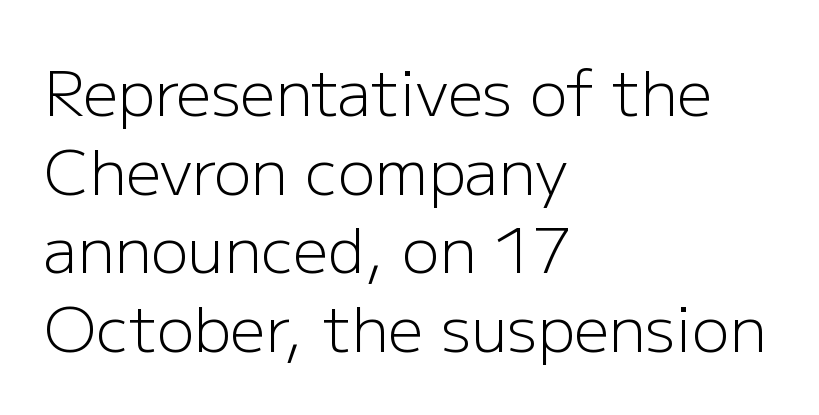
Q: Is the text bold? A: No.
Q: Is the text italic (slanted)? A: No, it is upright.
Q: Is the typeface a serif or a sans-serif typeface? A: Sans-serif.
Q: Is the text underlined? A: No.
Q: How is the paragraph aligned? A: Left-aligned.
Q: Is the spacing between letters normal or unusually wide? A: Normal.
Q: Is the spacing between lines tight, normal or loose? A: Normal.
Q: Width (condensed, normal, or wide)? A: Normal.
Q: Stroke contrast? A: Low.
Q: x-height? A: Medium.
Q: Monospaced? A: No.
